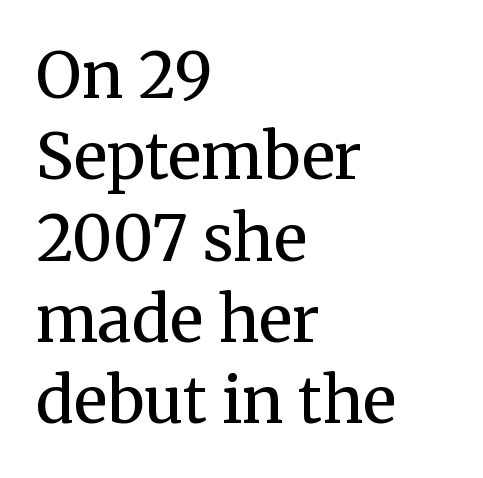
Q: Is the text bold? A: No.
Q: Is the text italic (slanted)? A: No, it is upright.
Q: Is the typeface a serif or a sans-serif typeface? A: Serif.
Q: Is the text underlined? A: No.
Q: How is the paragraph aligned? A: Left-aligned.
Q: Is the spacing between letters normal or unusually wide? A: Normal.
Q: Is the spacing between lines tight, normal or loose? A: Normal.
Q: Width (condensed, normal, or wide)? A: Normal.
Q: Stroke contrast? A: Medium.
Q: x-height? A: Medium.
Q: Monospaced? A: No.
